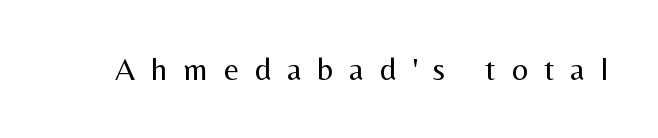
Note the varied advance widths — an 'i' is clearly narrower than an 'm'. The designer went with a sans here, leaving each stem footless. Nothing heavy about these letters — not bold at all. Anything drawn beneath the words? Only blank space. This rendering widens character spacing well past its baseline value. No italicization has been applied; the sample stays upright.
